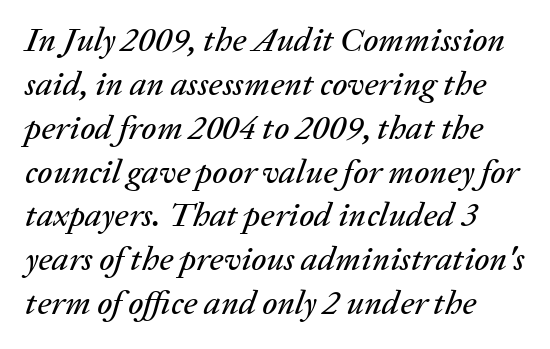
Q: Is the text italic (slanted)? A: Yes, it leans right by about 20 degrees.
Q: Is the text underlined? A: No.
Q: Is the spacing between letters normal or unusually wide? A: Normal.
Q: Is the spacing between lines tight, normal or loose? A: Normal.
Q: Width (condensed, normal, or wide)? A: Normal.
Q: Stroke contrast? A: Low.
Q: x-height? A: Medium.
Q: Monospaced? A: No.
